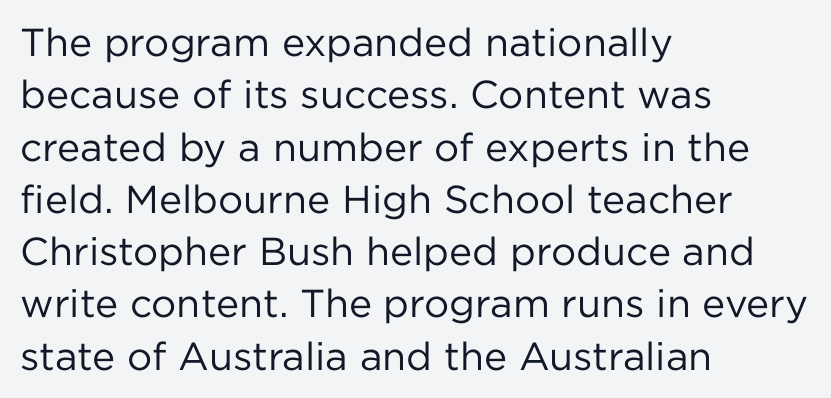
{"serif": "no", "italic": "no", "bold": "no", "weight": "regular", "width": "normal", "stroke_contrast": "low", "x_height": "medium", "monospaced": "no", "underline": "no", "align": "left", "line_spacing": "normal", "line_spacing_ratio": 1.34, "letter_spacing": "normal", "letter_spacing_em": 0.0, "glyph_px": 39}
